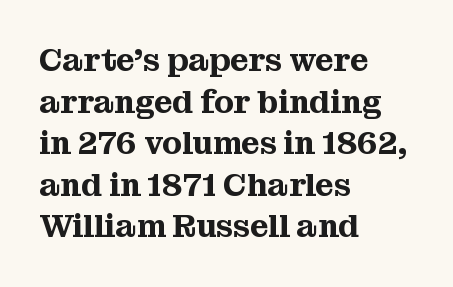
Teacher's note: observe the even left margin — that is flush-left alignment. The rendering uses natural spacing where letterforms have individual widths. The characters display serif detailing at their extremities. In terms of letterspacing, this is plain default setting.
